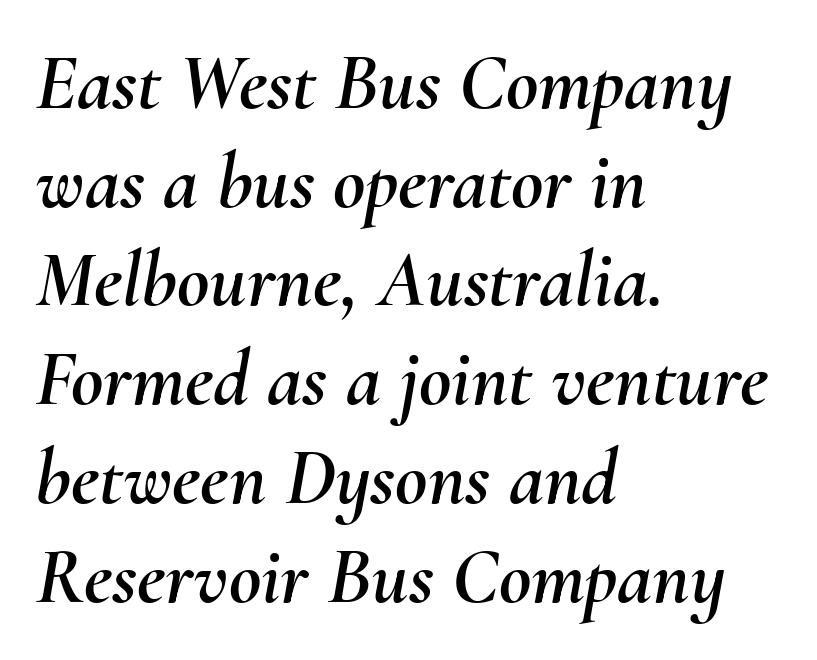
{"italic": "yes", "lean": "right", "slant_degrees": 10, "width": "normal", "stroke_contrast": "medium", "x_height": "small", "monospaced": "no", "underline": "no", "align": "left", "line_spacing": "normal", "line_spacing_ratio": 1.25, "letter_spacing": "normal", "letter_spacing_em": 0.0, "glyph_px": 79}
